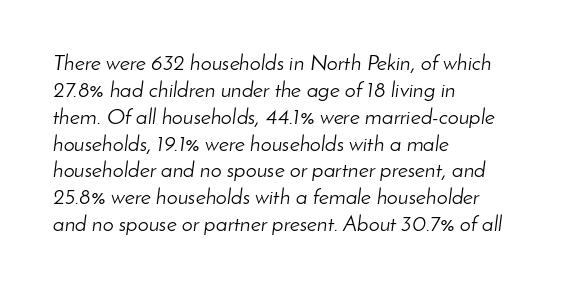
Stroke thickness stays within the range of a standard reading face or lighter. Is the block centered? No — it sits flush against the left margin. Descenders are the only things crossing below the line. Between one letter and the next there's only the usual sliver of space.
